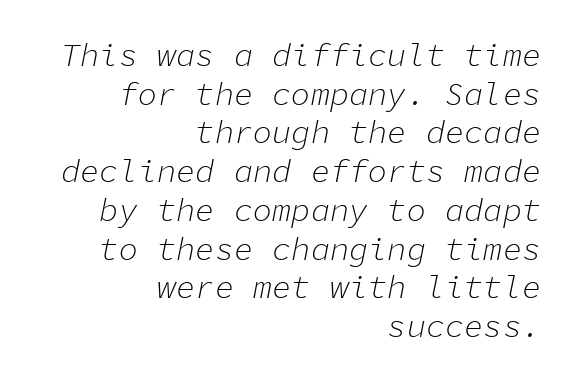
Q: Is the text bold? A: No.
Q: Is the text italic (slanted)? A: Yes, it leans right by about 11 degrees.
Q: Is the text underlined? A: No.
Q: How is the paragraph aligned? A: Right-aligned.
Q: Is the spacing between letters normal or unusually wide? A: Normal.
Q: Width (condensed, normal, or wide)? A: Normal.
Q: Stroke contrast? A: Low.
Q: x-height? A: Medium.
Q: Monospaced? A: Yes.
